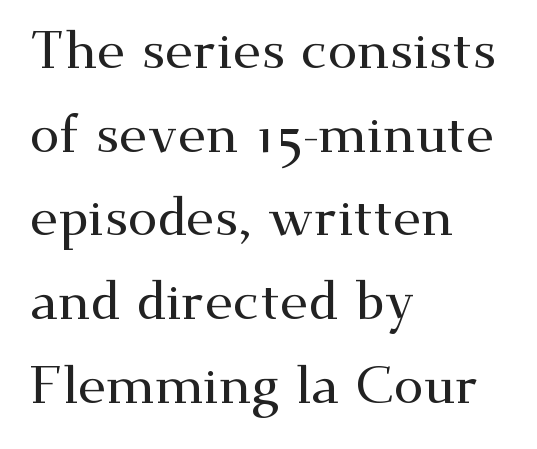
Q: Is the text italic (slanted)? A: No, it is upright.
Q: Is the typeface a serif or a sans-serif typeface? A: Serif.
Q: Is the text underlined? A: No.
Q: How is the paragraph aligned? A: Left-aligned.
Q: Is the spacing between letters normal or unusually wide? A: Normal.
Q: Is the spacing between lines tight, normal or loose? A: Normal.
Q: Width (condensed, normal, or wide)? A: Wide.
Q: Stroke contrast? A: Medium.
Q: x-height? A: Small.
Q: Monospaced? A: No.
